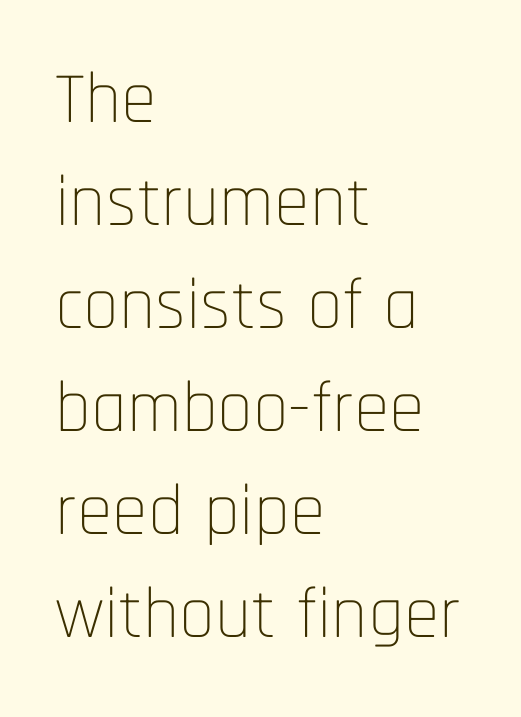
{"serif": "no", "italic": "no", "bold": "no", "weight": "thin", "width": "condensed", "stroke_contrast": "low", "x_height": "large", "monospaced": "no", "underline": "no", "align": "left", "line_spacing": "normal", "line_spacing_ratio": 1.43, "letter_spacing": "normal", "letter_spacing_em": 0.0, "glyph_px": 72}
